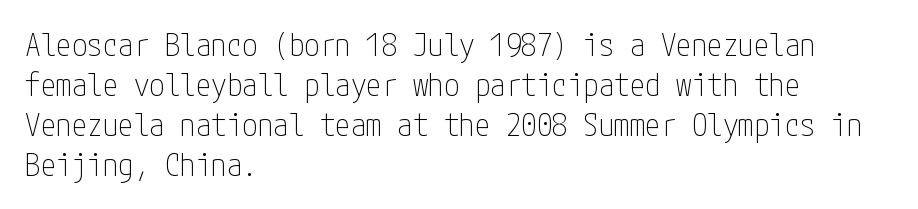
Q: Is the text bold? A: No.
Q: Is the text italic (slanted)? A: No, it is upright.
Q: Is the typeface a serif or a sans-serif typeface? A: Sans-serif.
Q: Is the text underlined? A: No.
Q: How is the paragraph aligned? A: Left-aligned.
Q: Is the spacing between letters normal or unusually wide? A: Normal.
Q: Is the spacing between lines tight, normal or loose? A: Normal.
Q: Width (condensed, normal, or wide)? A: Condensed.
Q: Stroke contrast? A: Low.
Q: x-height? A: Medium.
